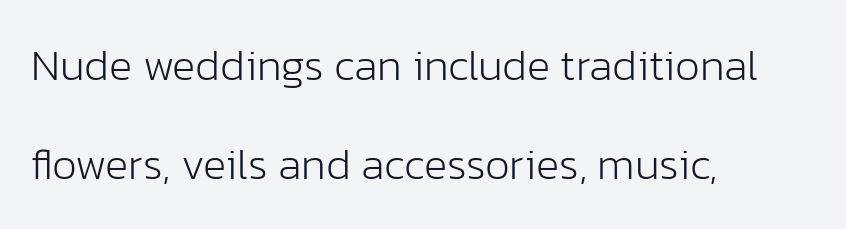
{"serif": "no", "italic": "no", "bold": "no", "weight": "light", "width": "normal", "stroke_contrast": "low", "x_height": "medium", "monospaced": "no", "underline": "no", "align": "left", "line_spacing": "loose", "line_spacing_ratio": 2.26, "letter_spacing": "normal", "letter_spacing_em": 0.0, "glyph_px": 44}
